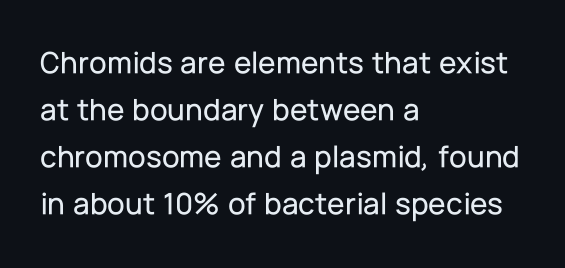
Q: Is the text italic (slanted)? A: No, it is upright.
Q: Is the typeface a serif or a sans-serif typeface? A: Sans-serif.
Q: Is the text underlined? A: No.
Q: How is the paragraph aligned? A: Left-aligned.
Q: Is the spacing between letters normal or unusually wide? A: Normal.
Q: Is the spacing between lines tight, normal or loose? A: Normal.
Q: Width (condensed, normal, or wide)? A: Normal.
Q: Stroke contrast? A: Low.
Q: x-height? A: Medium.
Q: Monospaced? A: No.
